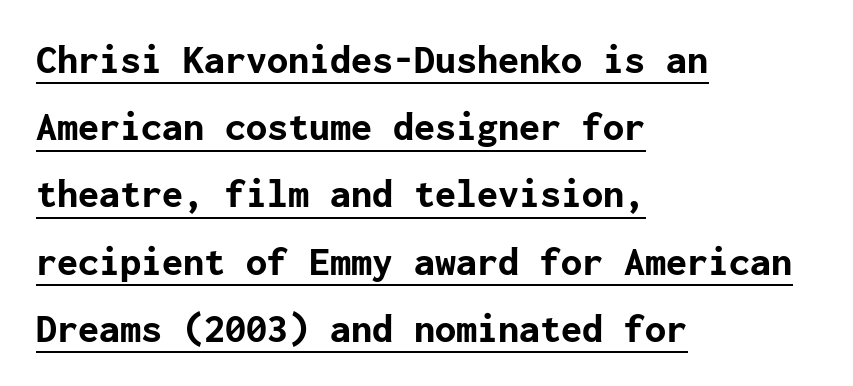
The image shows 42 px bold sans-serif type, upright; set left-aligned, normal line spacing (1.6x), normal letter spacing, underlined; low stroke contrast and a medium x-height.
